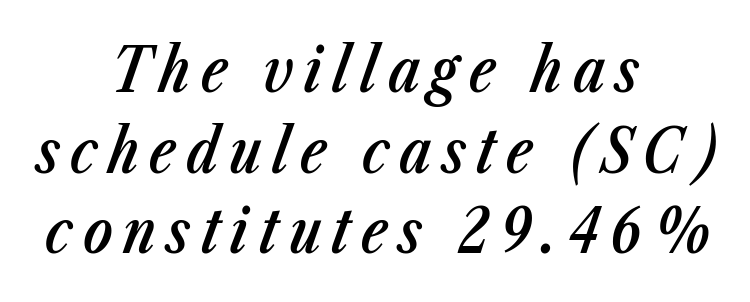
The baseline area is clear. Neither beginnings nor endings align; midpoints do. Notice how descenders clear the ascenders below comfortably — that's standard leading. Every character sits at an angle, as italics do.
